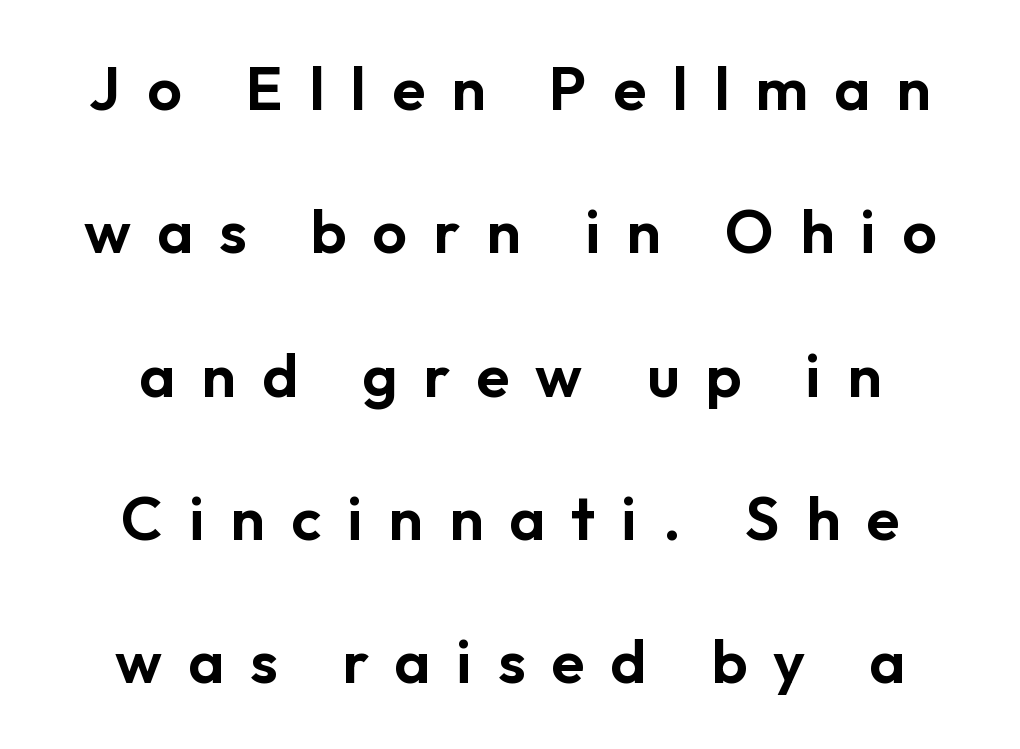
{"serif": "no", "italic": "no", "width": "normal", "stroke_contrast": "low", "x_height": "medium", "monospaced": "no", "underline": "no", "align": "center", "line_spacing": "loose", "line_spacing_ratio": 2.35, "letter_spacing": "wide", "letter_spacing_em": 0.43, "glyph_px": 61}
